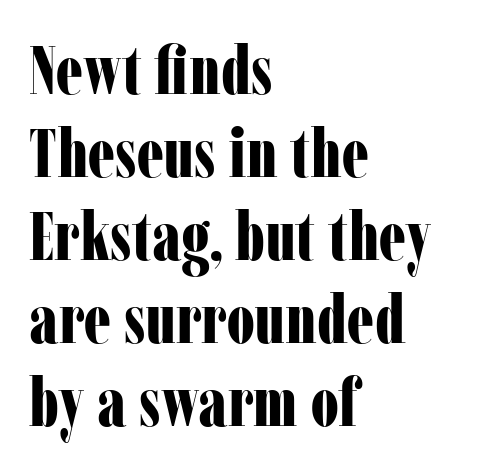
The image shows 68 px bold, condensed serif type, upright; set left-aligned, line spacing 1.22x, normal letter spacing, not underlined; low stroke contrast and a medium x-height.
